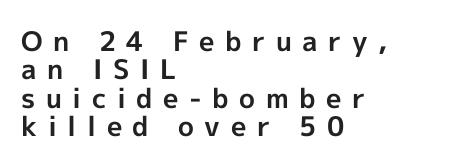
Q: Is the text bold? A: Yes.
Q: Is the text italic (slanted)? A: No, it is upright.
Q: Is the text underlined? A: No.
Q: How is the paragraph aligned? A: Left-aligned.
Q: Is the spacing between letters normal or unusually wide? A: Unusually wide.
Q: Is the spacing between lines tight, normal or loose? A: Tight.
